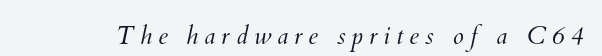
The gaps between neighbouring characters are conspicuously large. Only glyphs here, with clear space below each row. Stems and bowls with no extra thickness — not bold.
